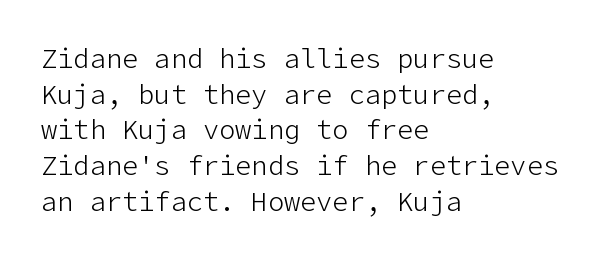
Notice how descenders clear the ascenders below comfortably — that's standard leading. Rule under the text: the space is simply empty. This rendering uses left alignment, leaving the right contour irregular. The type sits square on the baseline with zero lean. The font sits on the lighter half of the weight spectrum, regular included. The gaps between neighbouring characters are ordinary and unremarkable.
